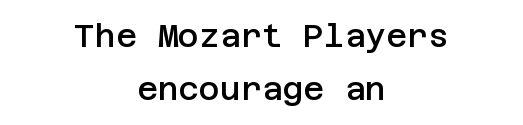
{"serif": "no", "italic": "no", "bold": "semi", "weight": "semibold", "width": "normal", "stroke_contrast": "low", "x_height": "large", "underline": "no", "align": "center", "line_spacing": "normal", "line_spacing_ratio": 1.65, "letter_spacing": "normal", "letter_spacing_em": 0.0, "glyph_px": 32}
